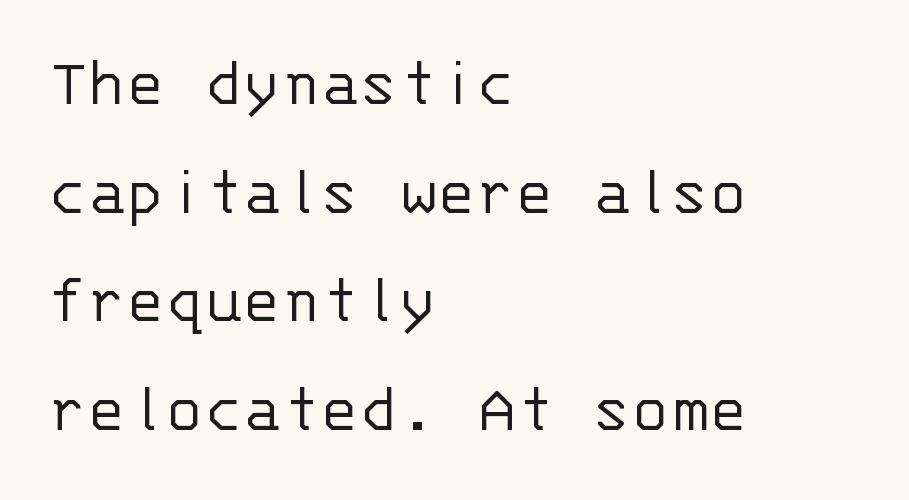
The image shows 72 px light sans-serif type, upright, monospaced; set left-aligned, normal line spacing (1.51x), normal letter spacing, not underlined; low stroke contrast and a large x-height.
